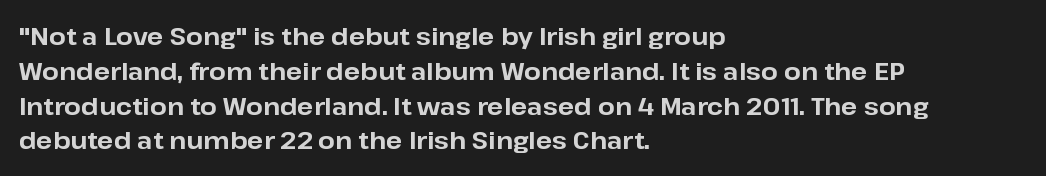
Q: Is the text bold? A: Yes.
Q: Is the text italic (slanted)? A: No, it is upright.
Q: Is the text underlined? A: No.
Q: How is the paragraph aligned? A: Left-aligned.
Q: Is the spacing between letters normal or unusually wide? A: Normal.
Q: Is the spacing between lines tight, normal or loose? A: Normal.
